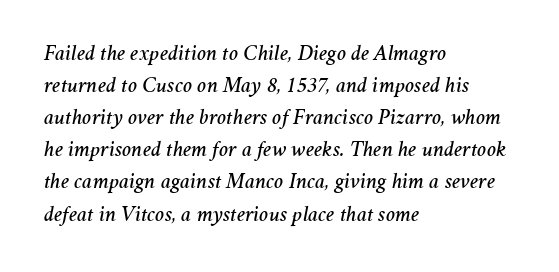
Compared with typical paragraphs, the rows here are spaced about the same. Beneath every word, the page is bare. Would a proofreader flag this as italicized? Yes. The letters sit at their default tracking, neither squeezed nor spread. The ragged edge is on the right, which tells us the setting is flush left.
